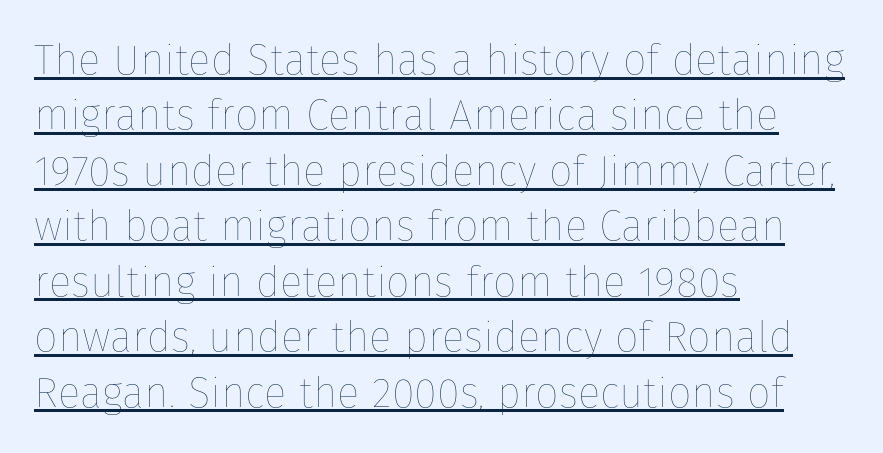
{"italic": "no", "bold": "no", "weight": "thin", "width": "normal", "stroke_contrast": "low", "x_height": "medium", "monospaced": "no", "underline": "yes", "align": "left", "line_spacing": "normal", "line_spacing_ratio": 1.32, "letter_spacing": "normal", "letter_spacing_em": 0.0, "glyph_px": 42}
